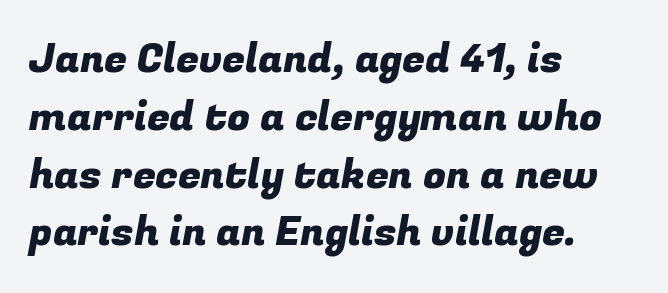
Q: Is the typeface a serif or a sans-serif typeface? A: Sans-serif.
Q: Is the text underlined? A: No.
Q: How is the paragraph aligned? A: Left-aligned.
Q: Is the spacing between letters normal or unusually wide? A: Normal.
Q: Is the spacing between lines tight, normal or loose? A: Normal.
Q: Width (condensed, normal, or wide)? A: Normal.
Q: Stroke contrast? A: Low.
Q: x-height? A: Medium.
Q: Monospaced? A: No.
